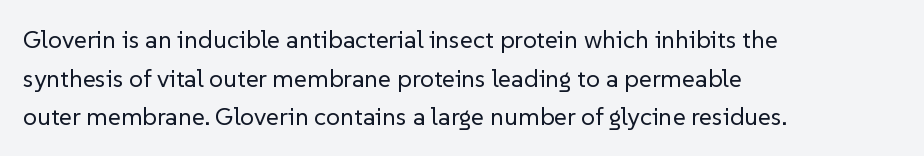
{"italic": "no", "bold": "no", "underline": "no", "align": "left", "line_spacing": "normal", "line_spacing_ratio": 1.55, "letter_spacing": "normal", "letter_spacing_em": 0.0, "glyph_px": 25}
